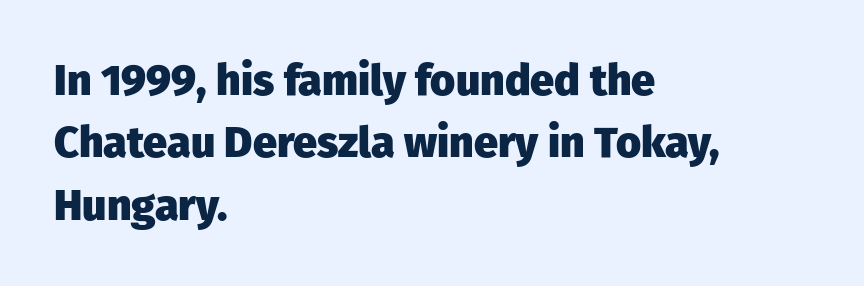
{"serif": "no", "italic": "no", "bold": "yes", "weight": "heavy", "width": "normal", "stroke_contrast": "low", "x_height": "medium", "monospaced": "no", "underline": "no", "align": "left", "line_spacing": "normal", "line_spacing_ratio": 1.45, "letter_spacing": "normal", "letter_spacing_em": 0.0, "glyph_px": 43}
